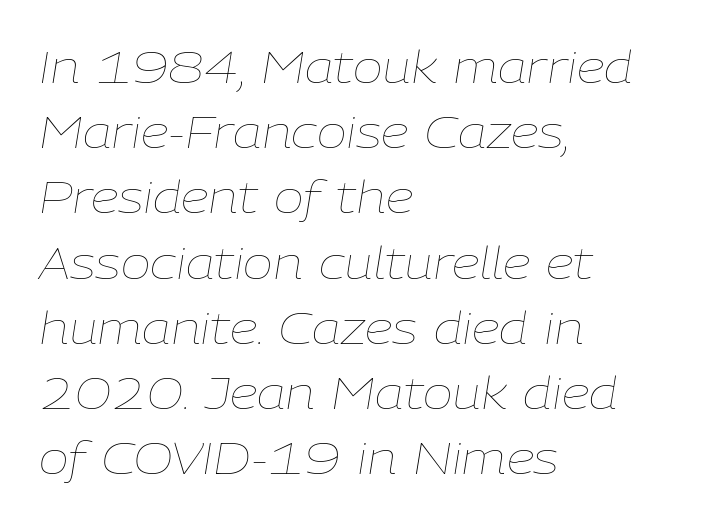
Q: Is the text bold? A: No.
Q: Is the text italic (slanted)? A: Yes, it leans right by about 9 degrees.
Q: Is the text underlined? A: No.
Q: How is the paragraph aligned? A: Left-aligned.
Q: Is the spacing between letters normal or unusually wide? A: Normal.
Q: Is the spacing between lines tight, normal or loose? A: Normal.
Q: Width (condensed, normal, or wide)? A: Normal.
Q: Stroke contrast? A: Low.
Q: x-height? A: Medium.
Q: Monospaced? A: No.
